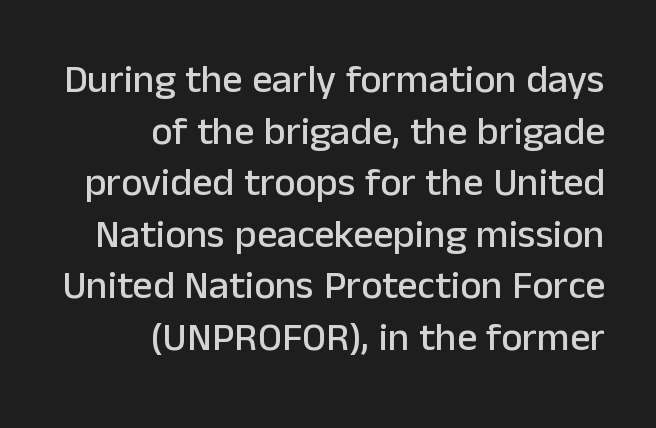
Q: Is the text italic (slanted)? A: No, it is upright.
Q: Is the typeface a serif or a sans-serif typeface? A: Sans-serif.
Q: Is the text underlined? A: No.
Q: How is the paragraph aligned? A: Right-aligned.
Q: Is the spacing between letters normal or unusually wide? A: Normal.
Q: Is the spacing between lines tight, normal or loose? A: Normal.
Q: Width (condensed, normal, or wide)? A: Normal.
Q: Stroke contrast? A: Low.
Q: x-height? A: Medium.
Q: Monospaced? A: No.
